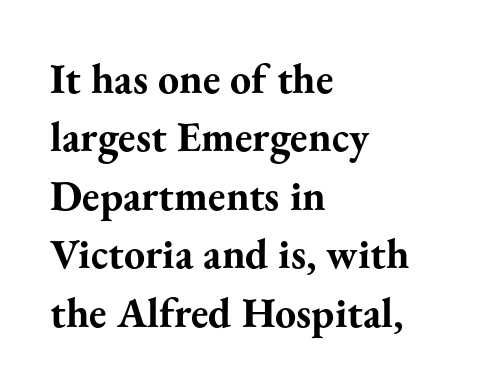
Q: Is the text bold? A: Yes.
Q: Is the text italic (slanted)? A: No, it is upright.
Q: Is the typeface a serif or a sans-serif typeface? A: Serif.
Q: Is the text underlined? A: No.
Q: How is the paragraph aligned? A: Left-aligned.
Q: Is the spacing between letters normal or unusually wide? A: Normal.
Q: Is the spacing between lines tight, normal or loose? A: Normal.
Q: Width (condensed, normal, or wide)? A: Normal.
Q: Stroke contrast? A: Medium.
Q: x-height? A: Small.
Q: Monospaced? A: No.
